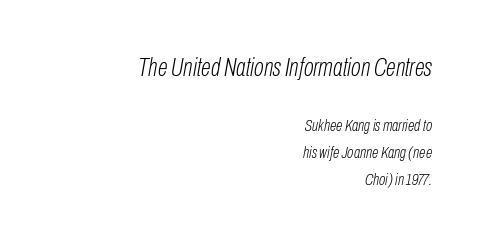
The image shows 26 px text type, italic (leaning right); set right-aligned, normal line spacing (1.61x), normal letter spacing, not underlined; the first (top) block is 1.53x larger.
